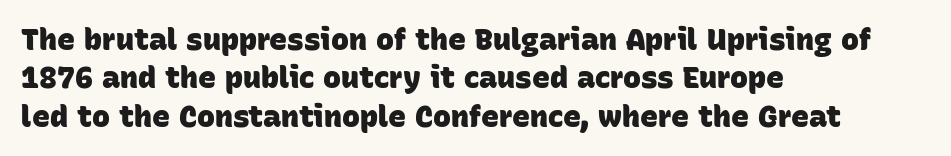
Vertical spacing — default. Where is the straight margin? On the left. This sample uses plain, unmodified letter spacing. Looks like regular typesetting: each glyph gets only the width it needs. Type style note: lacks serifs. Rule under the text: the space is simply empty.
